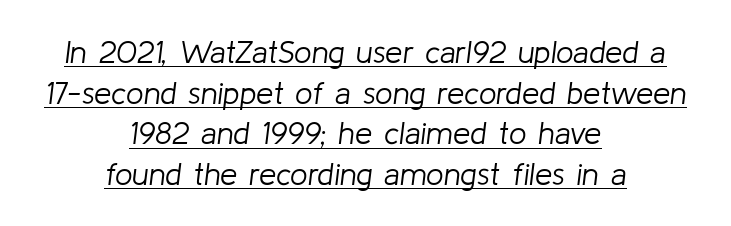
{"italic": "yes", "lean": "right", "slant_degrees": 8, "bold": "no", "weight": "light", "width": "normal", "stroke_contrast": "low", "x_height": "medium", "monospaced": "no", "underline": "yes", "align": "center", "line_spacing": "normal", "line_spacing_ratio": 1.31, "letter_spacing": "normal", "letter_spacing_em": 0.0, "glyph_px": 31}
